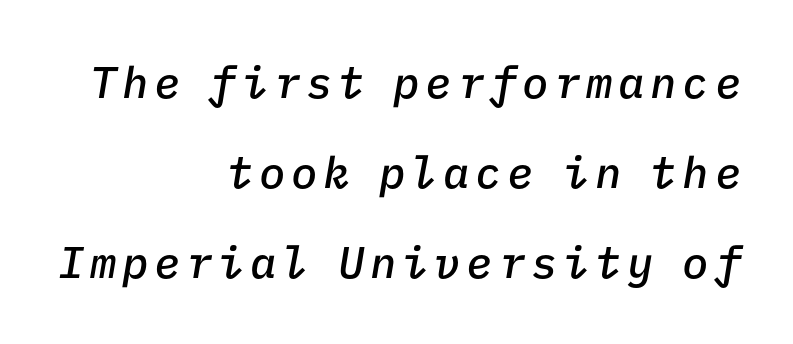
Leftover space on each line is placed entirely before the opening word. Do the characters align in a grid? Yes, the font is monospaced. Designer's note — italics engaged. Decoration check: the copy has no underline.
